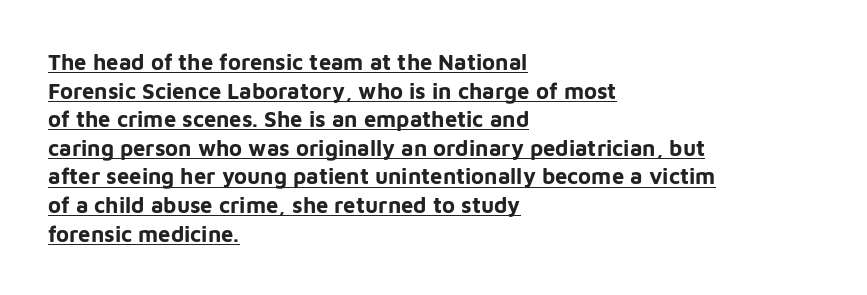
The image shows 22 px bold type, upright; set left-aligned, normal line spacing (1.3x), normal letter spacing, underlined.
